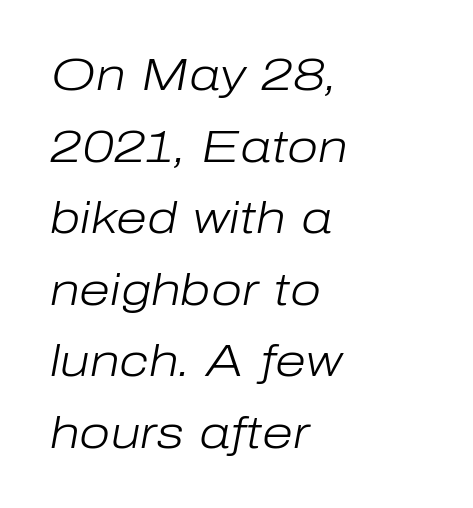
Q: Is the text bold? A: No.
Q: Is the text italic (slanted)? A: Yes, it leans right by about 10 degrees.
Q: Is the text underlined? A: No.
Q: How is the paragraph aligned? A: Left-aligned.
Q: Is the spacing between letters normal or unusually wide? A: Normal.
Q: Is the spacing between lines tight, normal or loose? A: Normal.
Q: Width (condensed, normal, or wide)? A: Normal.
Q: Stroke contrast? A: Low.
Q: x-height? A: Medium.
Q: Monospaced? A: No.
